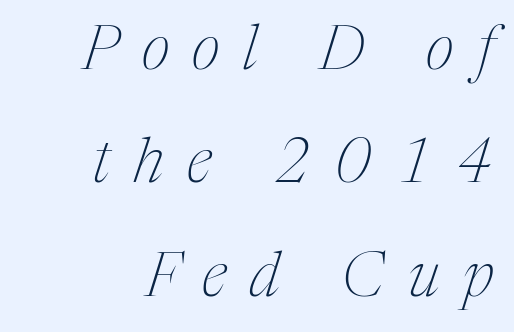
The image shows 62 px thin, condensed serif type, italic (leaning right); set right-aligned, line spacing 1.83x, unusually wide letter spacing (+0.38 em), not underlined; medium stroke contrast and a medium x-height.
